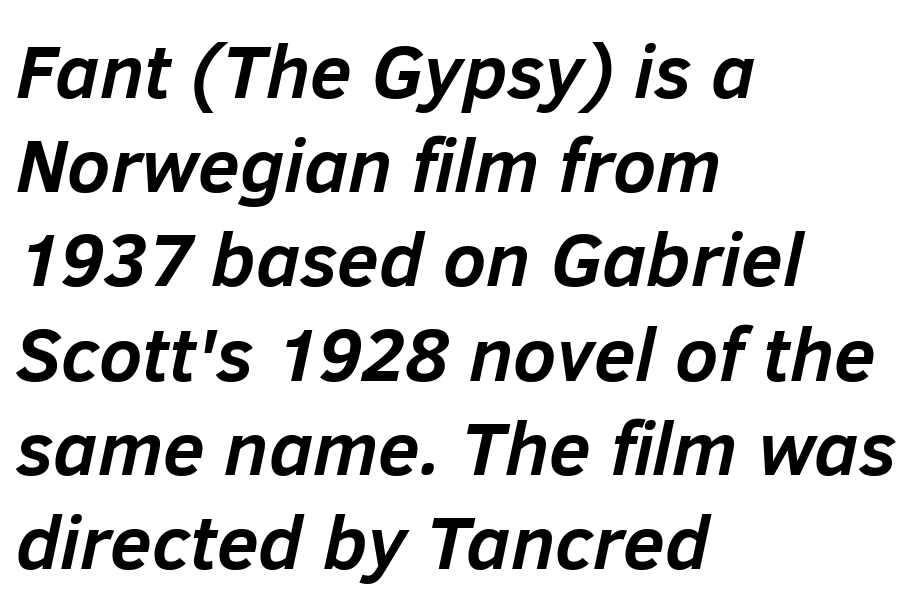
{"italic": "yes", "lean": "right", "slant_degrees": 12, "bold": "yes", "weight": "semibold", "width": "normal", "stroke_contrast": "low", "x_height": "medium", "monospaced": "no", "underline": "no", "align": "left", "line_spacing_ratio": 1.24, "letter_spacing": "normal", "letter_spacing_em": 0.0, "glyph_px": 76}
